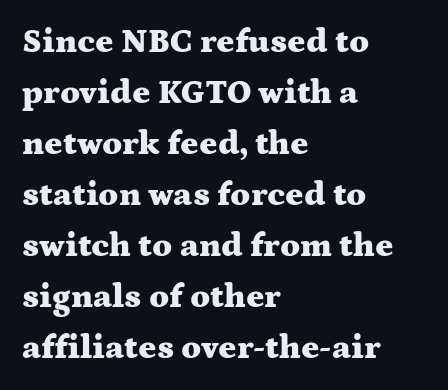
Q: Is the text bold? A: Yes.
Q: Is the text italic (slanted)? A: No, it is upright.
Q: Is the typeface a serif or a sans-serif typeface? A: Serif.
Q: Is the text underlined? A: No.
Q: How is the paragraph aligned? A: Left-aligned.
Q: Is the spacing between letters normal or unusually wide? A: Normal.
Q: Is the spacing between lines tight, normal or loose? A: Normal.
Q: Width (condensed, normal, or wide)? A: Wide.
Q: Stroke contrast? A: Medium.
Q: x-height? A: Medium.
Q: Monospaced? A: No.
